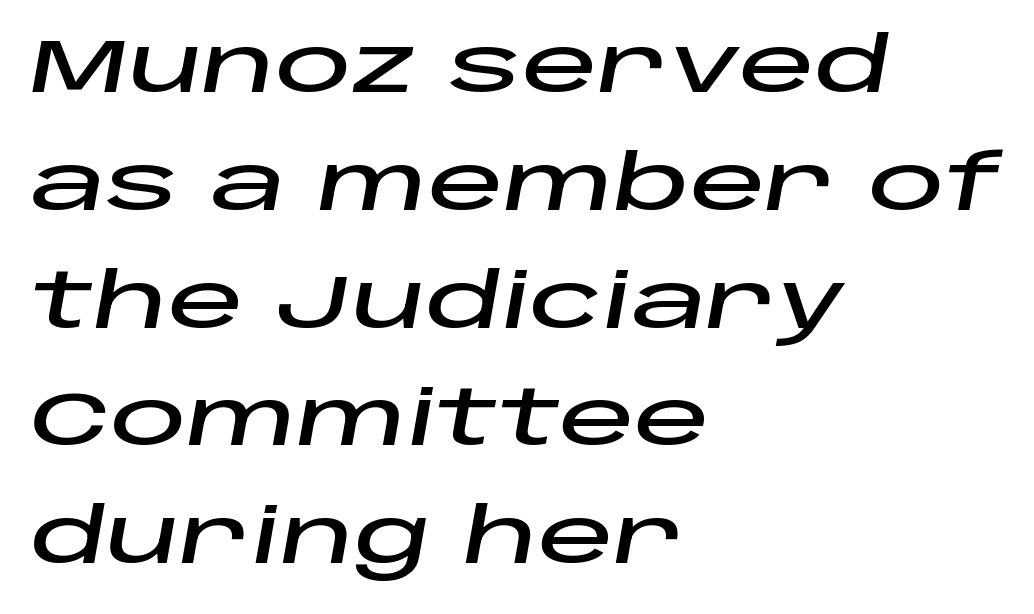
The image shows 76 px wide type, italic (leaning right); set left-aligned, normal line spacing (1.55x), normal letter spacing, not underlined; low stroke contrast and a large x-height.
